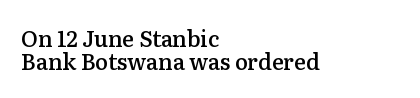
The image shows 22 px text type, upright; set left-aligned, tight line spacing (1.03x), normal letter spacing, not underlined.
